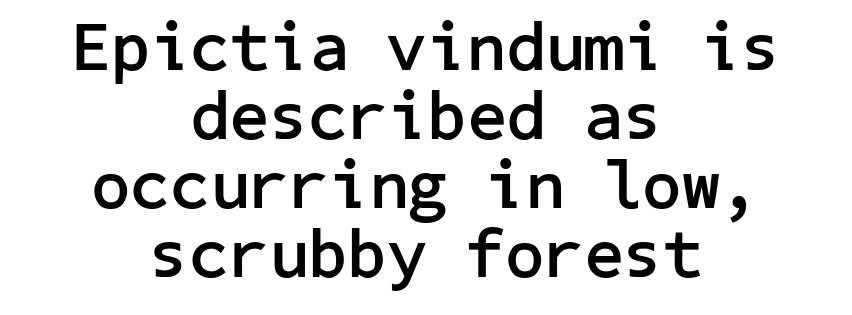
The image shows 69 px semibold sans-serif type, upright; set centered, tight line spacing (1.0x), normal letter spacing, not underlined; low stroke contrast and a medium x-height.
